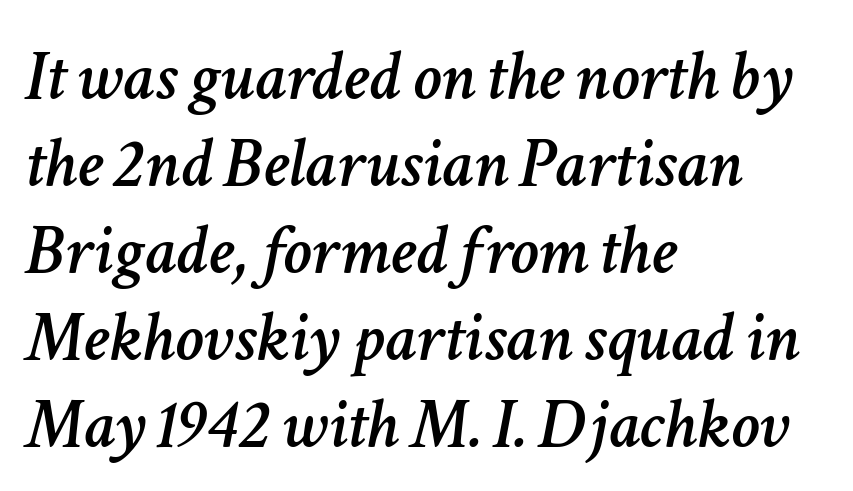
The passage is arranged the way most books set body copy — flush left. Characters are canted at an angle relative to the baseline's perpendicular. Short note: letters normally spaced. Each letter keeps its own natural width here, so spacing adapts to shape.
